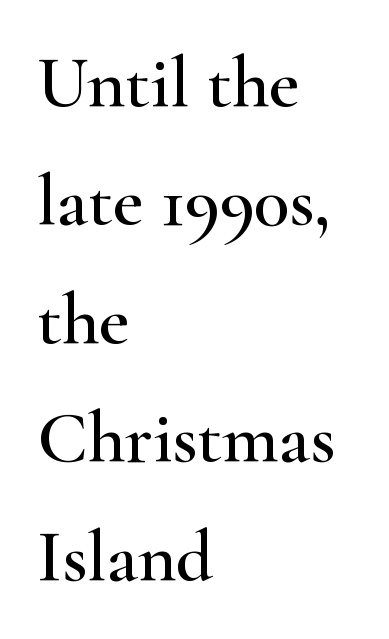
The image shows 74 px wide serif type, upright; set left-aligned, normal line spacing (1.6x), normal letter spacing, not underlined; high stroke contrast and a small x-height.
